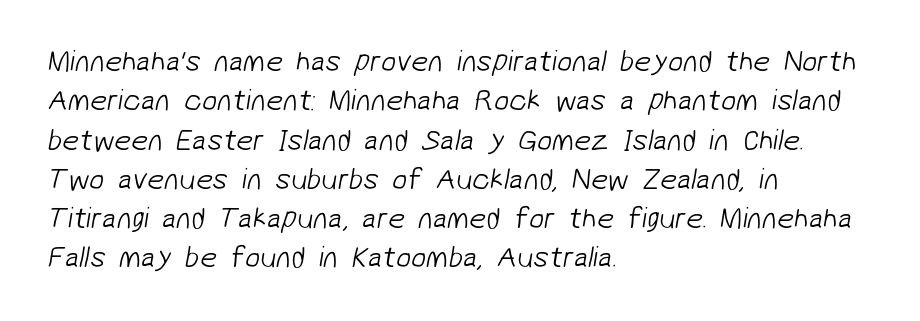
Q: Is the text bold? A: No.
Q: Is the typeface a serif or a sans-serif typeface? A: Sans-serif.
Q: Is the text underlined? A: No.
Q: How is the paragraph aligned? A: Left-aligned.
Q: Is the spacing between letters normal or unusually wide? A: Normal.
Q: Is the spacing between lines tight, normal or loose? A: Normal.
Q: Width (condensed, normal, or wide)? A: Normal.
Q: Stroke contrast? A: Low.
Q: x-height? A: Medium.
Q: Monospaced? A: No.
